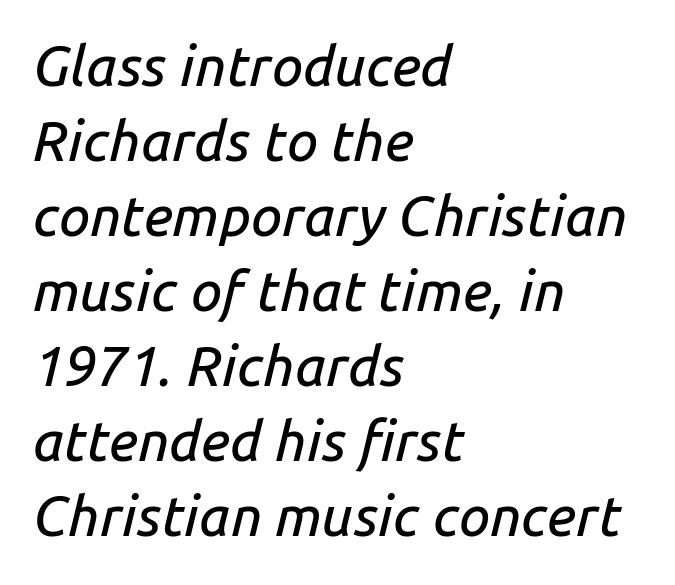
{"italic": "yes", "lean": "right", "slant_degrees": 14, "width": "normal", "stroke_contrast": "low", "x_height": "medium", "monospaced": "no", "underline": "no", "align": "left", "line_spacing": "normal", "line_spacing_ratio": 1.34, "letter_spacing": "normal", "letter_spacing_em": 0.0, "glyph_px": 56}
